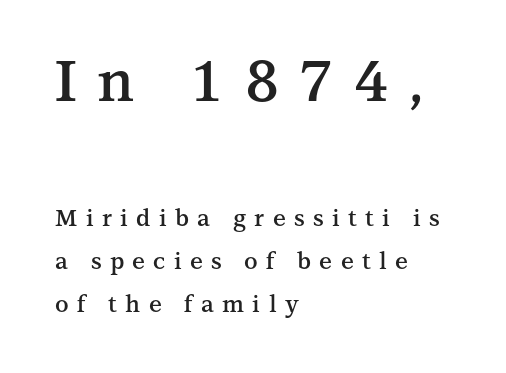
The image shows 57 px semibold serif type, upright; set left-aligned, line spacing 1.87x, unusually wide letter spacing (+0.36 em), not underlined; the first (top) block is 2.48x larger; medium stroke contrast and a medium x-height.
